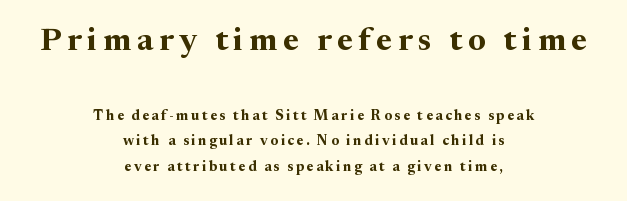
The image shows 32 px bold serif type, upright; set centered, line spacing 1.8x, not underlined; the first (top) block is 2.29x larger; medium stroke contrast and a medium x-height.
